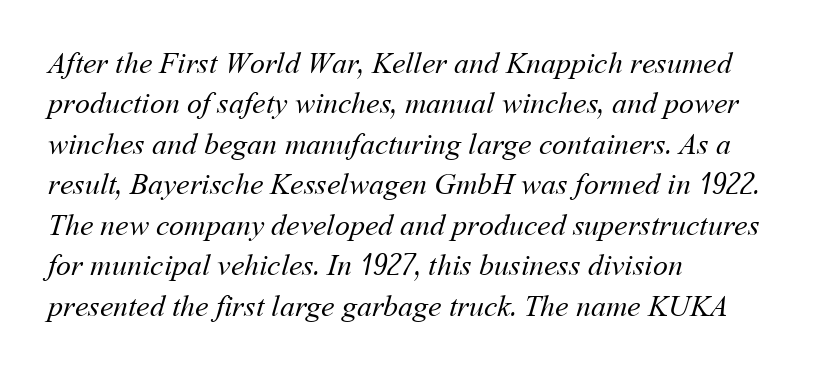
The image shows 30 px regular-weight type; set left-aligned, normal line spacing (1.35x), normal letter spacing, not underlined; medium stroke contrast and a medium x-height.
